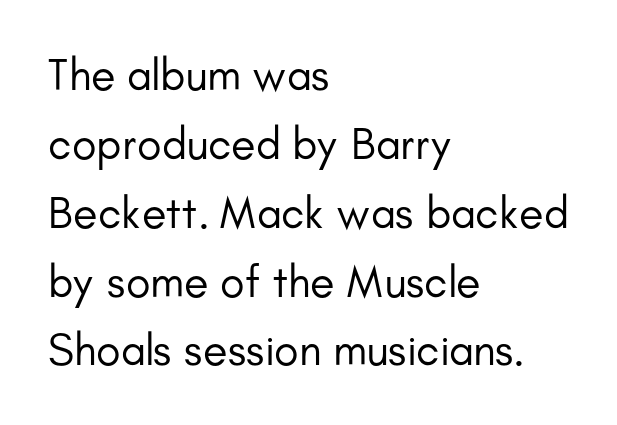
Q: Is the text bold? A: No.
Q: Is the text italic (slanted)? A: No, it is upright.
Q: Is the typeface a serif or a sans-serif typeface? A: Sans-serif.
Q: Is the text underlined? A: No.
Q: How is the paragraph aligned? A: Left-aligned.
Q: Is the spacing between letters normal or unusually wide? A: Normal.
Q: Is the spacing between lines tight, normal or loose? A: Normal.
Q: Width (condensed, normal, or wide)? A: Normal.
Q: Stroke contrast? A: Low.
Q: x-height? A: Small.
Q: Monospaced? A: No.
